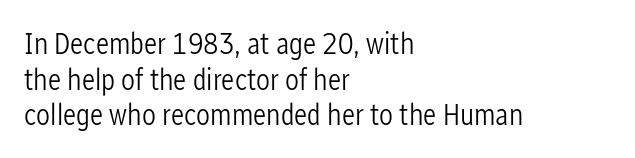
The image shows 31 px light, condensed sans-serif type, upright; set left-aligned, tight line spacing (1.15x), normal letter spacing, not underlined; low stroke contrast and a medium x-height.
